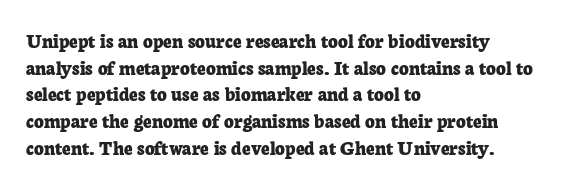
The image shows 21 px bold type, upright; set left-aligned, normal line spacing (1.27x), normal letter spacing, not underlined.
